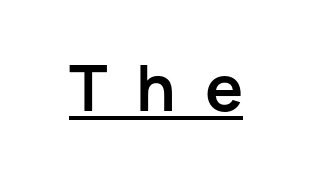
A typesetter would call this proportional, since set widths differ per character. Words appear elongated and porous because spacing is wide. Every stem runs plumb, perpendicular to the baseline. On the weight axis this lands at bold, roughly 700. This rendering features underlined lettering. Stroke terminals: plain, sans-serif.
